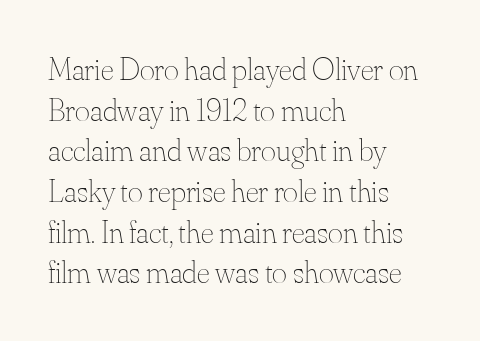
{"italic": "no", "bold": "no", "weight": "thin", "width": "normal", "stroke_contrast": "medium", "x_height": "small", "monospaced": "no", "underline": "no", "align": "left", "line_spacing": "normal", "line_spacing_ratio": 1.27, "letter_spacing": "normal", "letter_spacing_em": 0.0, "glyph_px": 32}
